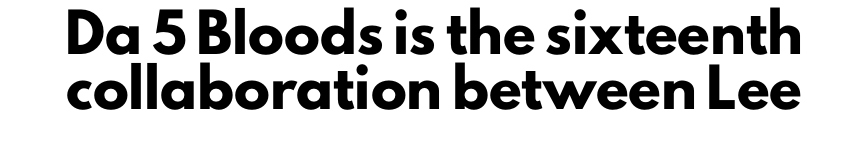
Each letter keeps its own natural width here, so spacing adapts to shape. Students, observe: this is what conventionally led text looks like. The string is rendered with underlining switched off. Emphasis by weight is at full strength: bold.
